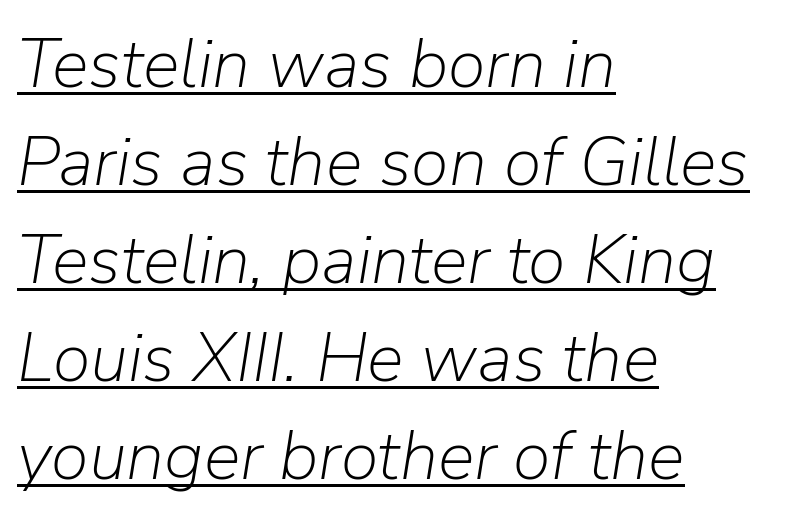
{"italic": "yes", "lean": "right", "slant_degrees": 9, "bold": "no", "weight": "light", "width": "normal", "stroke_contrast": "low", "x_height": "medium", "monospaced": "no", "underline": "yes", "align": "left", "line_spacing": "normal", "line_spacing_ratio": 1.42, "letter_spacing": "normal", "letter_spacing_em": 0.0, "glyph_px": 69}
